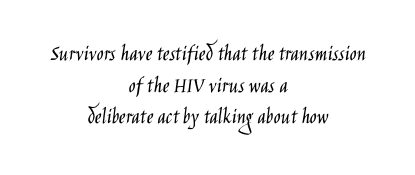
The image shows 23 px text type; set centered, normal line spacing (1.37x), normal letter spacing, not underlined.
